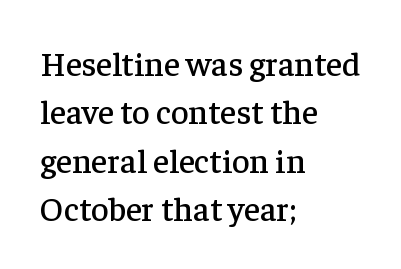
Q: Is the text italic (slanted)? A: No, it is upright.
Q: Is the typeface a serif or a sans-serif typeface? A: Serif.
Q: Is the text underlined? A: No.
Q: How is the paragraph aligned? A: Left-aligned.
Q: Is the spacing between letters normal or unusually wide? A: Normal.
Q: Is the spacing between lines tight, normal or loose? A: Normal.
Q: Width (condensed, normal, or wide)? A: Normal.
Q: Stroke contrast? A: Low.
Q: x-height? A: Medium.
Q: Monospaced? A: No.
